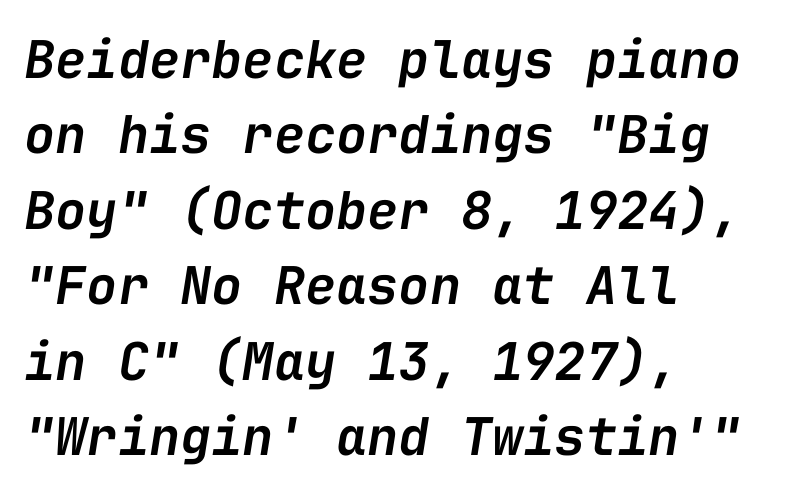
The image shows 52 px semibold type, italic (leaning right), monospaced; set left-aligned, normal line spacing (1.45x), normal letter spacing, not underlined; low stroke contrast and a medium x-height.
